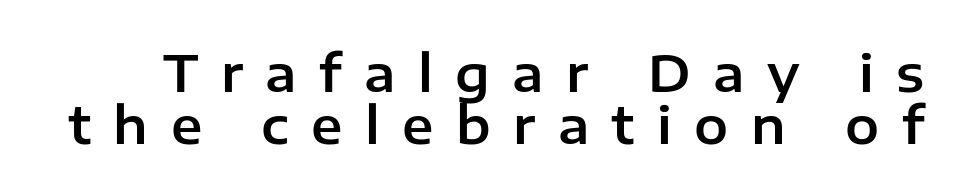
{"serif": "no", "italic": "no", "width": "normal", "stroke_contrast": "low", "x_height": "medium", "monospaced": "no", "underline": "no", "line_spacing": "tight", "line_spacing_ratio": 1.01, "letter_spacing": "wide", "letter_spacing_em": 0.44, "glyph_px": 51}
